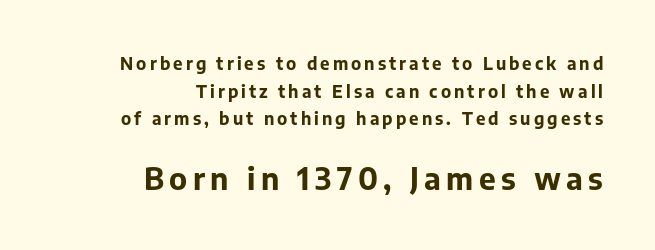
{"serif": "no", "italic": "no", "bold": "yes", "weight": "bold", "width": "normal", "stroke_contrast": "low", "x_height": "medium", "monospaced": "no", "underline": "no", "align": "right", "line_spacing": "normal", "line_spacing_ratio": 1.63, "larger_block": "second", "size_ratio": 1.76, "glyph_px": 30}
